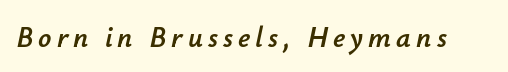
Q: Is the text italic (slanted)? A: Yes, it leans right by about 12 degrees.
Q: Is the text underlined? A: No.
Q: Width (condensed, normal, or wide)? A: Normal.
Q: Stroke contrast? A: Low.
Q: x-height? A: Small.
Q: Monospaced? A: No.
